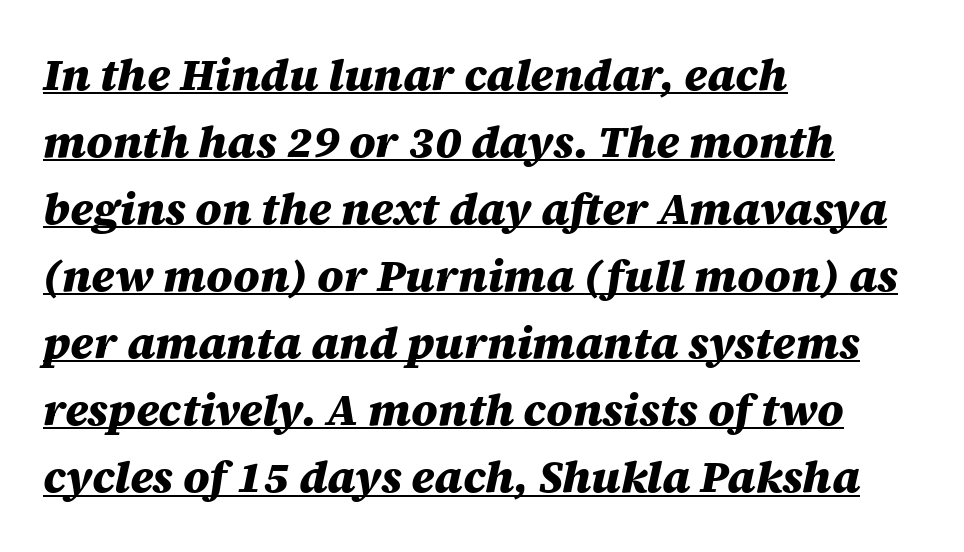
{"italic": "yes", "lean": "right", "slant_degrees": 12, "bold": "yes", "weight": "heavy", "width": "normal", "stroke_contrast": "medium", "x_height": "large", "monospaced": "no", "underline": "yes", "align": "left", "line_spacing": "normal", "line_spacing_ratio": 1.49, "letter_spacing": "normal", "letter_spacing_em": 0.0, "glyph_px": 45}
